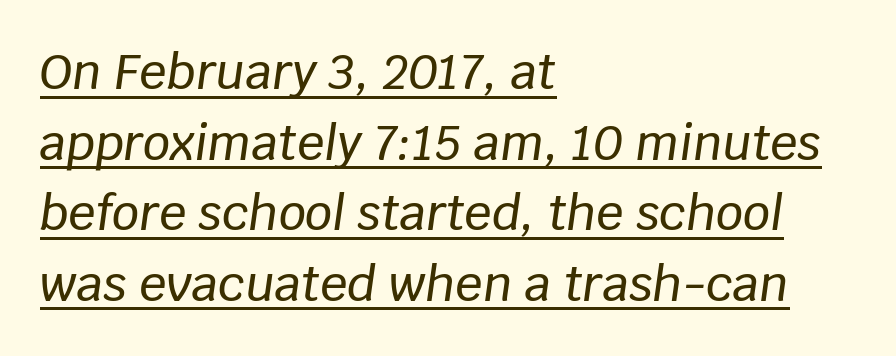
Think of a printed novel: that variable character pitch is what you see here. What stands out about the letter spacing? Nothing — it is the standard amount. The rendered words wear a rule along their underside. The lines sit at an ordinary, default distance from one another. Caption: multi-line text, flush left, ragged right. The axis of the letterforms is tilted away from vertical.
